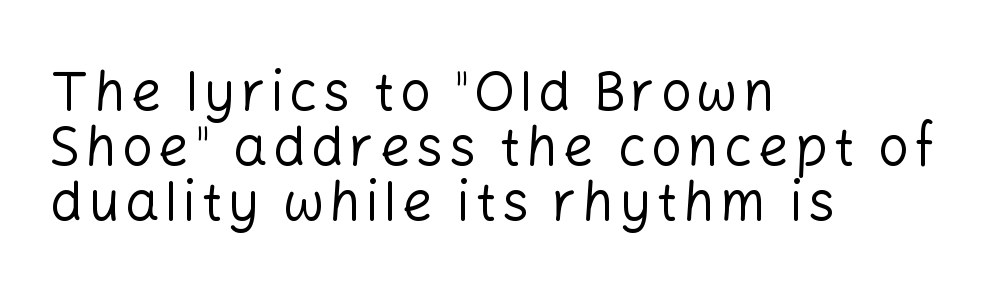
Q: Is the text bold? A: No.
Q: Is the text italic (slanted)? A: No, it is upright.
Q: Is the typeface a serif or a sans-serif typeface? A: Sans-serif.
Q: Is the text underlined? A: No.
Q: How is the paragraph aligned? A: Left-aligned.
Q: Is the spacing between lines tight, normal or loose? A: Tight.
Q: Width (condensed, normal, or wide)? A: Normal.
Q: Stroke contrast? A: Low.
Q: x-height? A: Medium.
Q: Monospaced? A: No.
